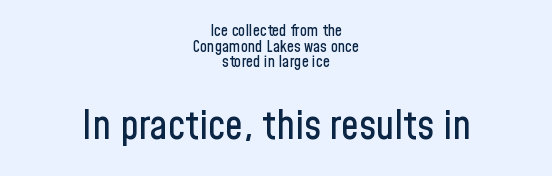
Character widths vary here, with narrow letters taking less room than wide ones. Vertically, the passage feels compressed, each row crowding the next. Unmarked baselines from the first word to the last. Letterform terminals end flat and unadorned throughout the passage.
